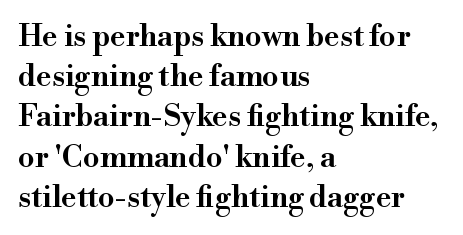
Q: Is the text bold? A: Semi-bold.
Q: Is the text italic (slanted)? A: No, it is upright.
Q: Is the typeface a serif or a sans-serif typeface? A: Serif.
Q: Is the text underlined? A: No.
Q: How is the paragraph aligned? A: Left-aligned.
Q: Is the spacing between letters normal or unusually wide? A: Normal.
Q: Is the spacing between lines tight, normal or loose? A: Normal.
Q: Width (condensed, normal, or wide)? A: Normal.
Q: Stroke contrast? A: High.
Q: x-height? A: Small.
Q: Monospaced? A: No.
